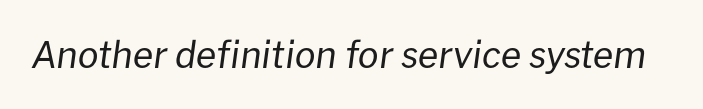
{"italic": "yes", "lean": "right", "slant_degrees": 8, "bold": "no", "weight": "regular", "width": "normal", "stroke_contrast": "low", "x_height": "medium", "monospaced": "no", "underline": "no", "letter_spacing": "normal", "letter_spacing_em": 0.0, "glyph_px": 37}
